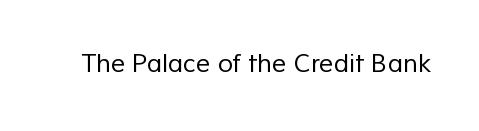
Q: Is the text bold? A: No.
Q: Is the text underlined? A: No.
Q: Is the spacing between letters normal or unusually wide? A: Normal.
